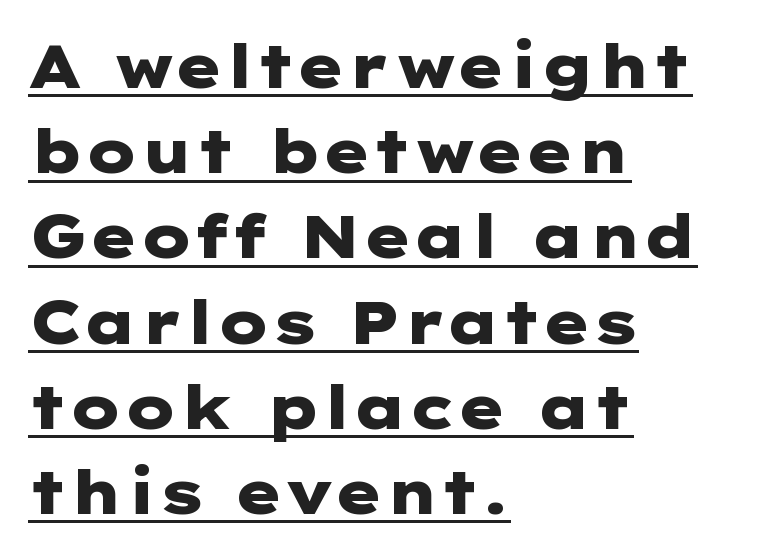
{"serif": "no", "italic": "no", "bold": "yes", "weight": "heavy", "width": "wide", "stroke_contrast": "low", "x_height": "medium", "underline": "yes", "align": "left", "line_spacing": "normal", "line_spacing_ratio": 1.42, "letter_spacing": "normal", "letter_spacing_em": 0.0, "glyph_px": 60}
